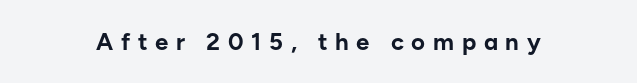
{"italic": "no", "bold": "yes", "underline": "no", "letter_spacing": "wide", "letter_spacing_em": 0.32, "glyph_px": 24}
